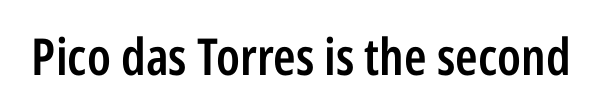
The passage shown is typed in a proportional face where columns would drift. This rendering employs a face without finishing strokes, i.e., a sans-serif. The specimen omits any rule beneath the text block's lines. A fair bit of extra ink — the face is semibold, not bold. No italicization has been applied; the sample stays upright. Students, note that the glyphs here touch the page at normal intervals.
